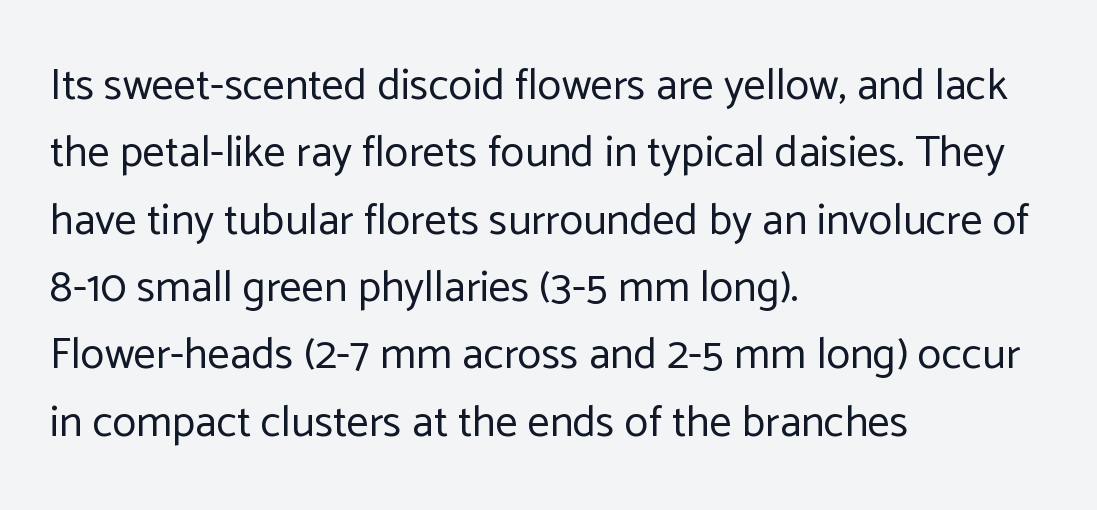
The image shows 44 px regular-weight sans-serif type, upright; set left-aligned, normal line spacing (1.53x), normal letter spacing, not underlined; low stroke contrast and a medium x-height.
